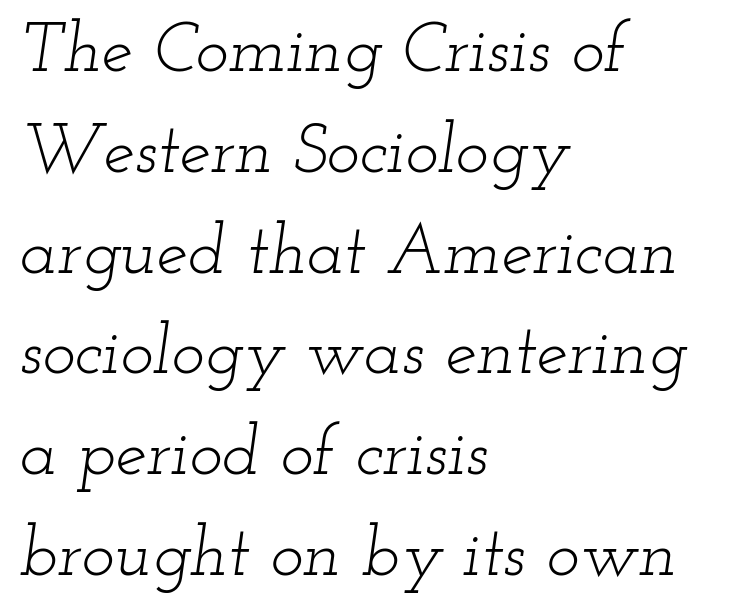
Q: Is the text bold? A: No.
Q: Is the text italic (slanted)? A: Yes, it leans right by about 12 degrees.
Q: Is the typeface a serif or a sans-serif typeface? A: Serif.
Q: Is the text underlined? A: No.
Q: How is the paragraph aligned? A: Left-aligned.
Q: Is the spacing between letters normal or unusually wide? A: Normal.
Q: Is the spacing between lines tight, normal or loose? A: Normal.
Q: Width (condensed, normal, or wide)? A: Wide.
Q: Stroke contrast? A: Low.
Q: x-height? A: Small.
Q: Monospaced? A: No.
